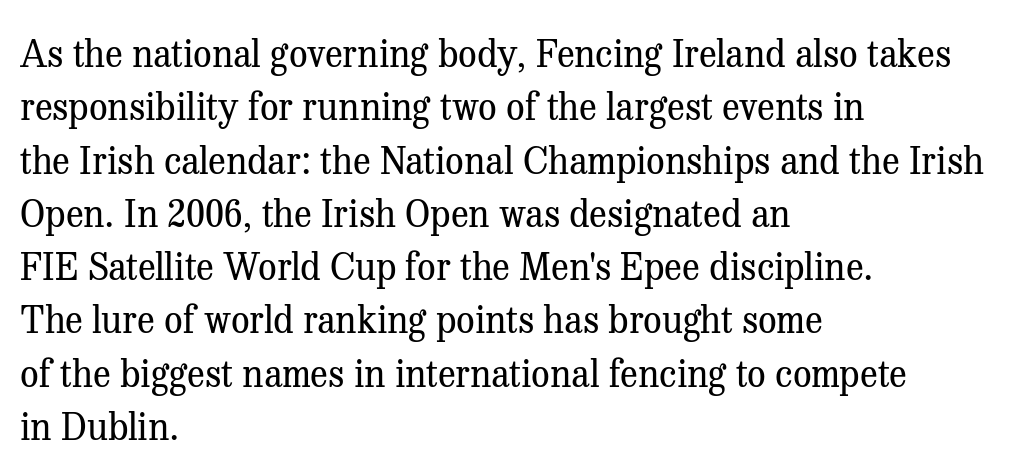
Q: Is the text bold? A: No.
Q: Is the text italic (slanted)? A: No, it is upright.
Q: Is the typeface a serif or a sans-serif typeface? A: Serif.
Q: Is the text underlined? A: No.
Q: How is the paragraph aligned? A: Left-aligned.
Q: Is the spacing between letters normal or unusually wide? A: Normal.
Q: Is the spacing between lines tight, normal or loose? A: Normal.
Q: Width (condensed, normal, or wide)? A: Normal.
Q: Stroke contrast? A: Medium.
Q: x-height? A: Medium.
Q: Monospaced? A: No.
